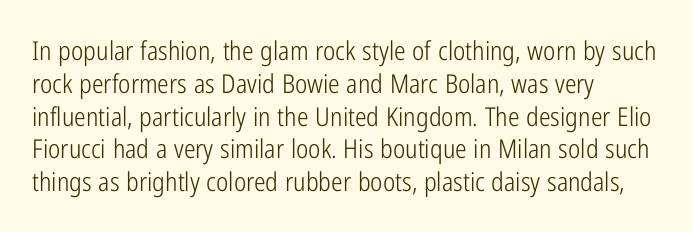
Q: Is the text bold? A: No.
Q: Is the text italic (slanted)? A: No, it is upright.
Q: Is the text underlined? A: No.
Q: How is the paragraph aligned? A: Left-aligned.
Q: Is the spacing between letters normal or unusually wide? A: Normal.
Q: Is the spacing between lines tight, normal or loose? A: Normal.
